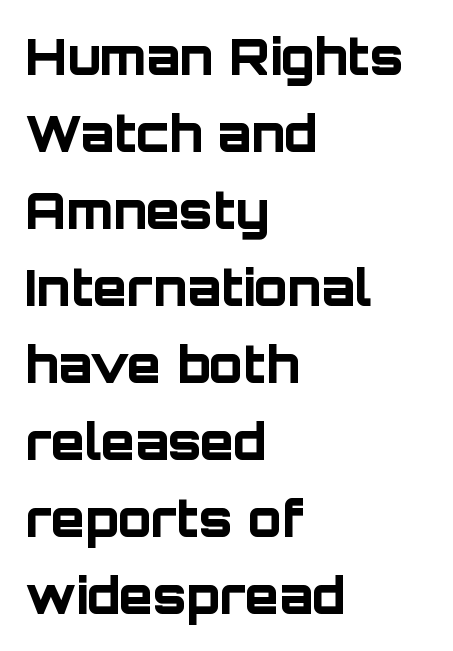
The type family on display is of the sans-serif kind. You'd pick this weight for a headline — it's a proper bold. The rows are spaced the way most documents space them. The glyphs are unaccompanied by any horizontal stroke below them. Is the block centered? No — it sits flush against the left margin. These lines keep a tight, regular rhythm from letter to letter.
